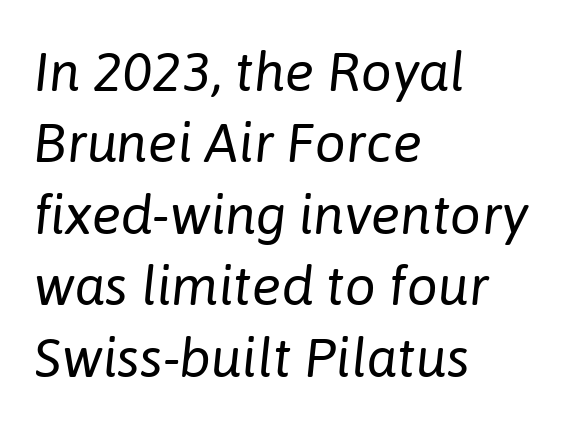
How would I describe the line gaps? Plain and ordinary. The typesetter chose a ragged-right arrangement here. Nobody drew a line under any word here. The passage shown leans; its letterforms are oblique. The weight would be labelled regular, book, light, or lighter still. The passage shown has conventional tracking throughout.
